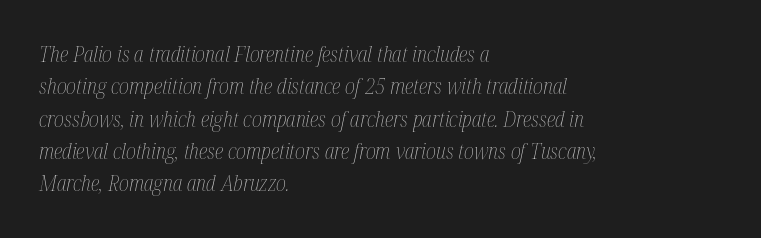
Q: Is the text bold? A: No.
Q: Is the text italic (slanted)? A: Yes, it leans right by about 12 degrees.
Q: Is the text underlined? A: No.
Q: How is the paragraph aligned? A: Left-aligned.
Q: Is the spacing between letters normal or unusually wide? A: Normal.
Q: Is the spacing between lines tight, normal or loose? A: Normal.
